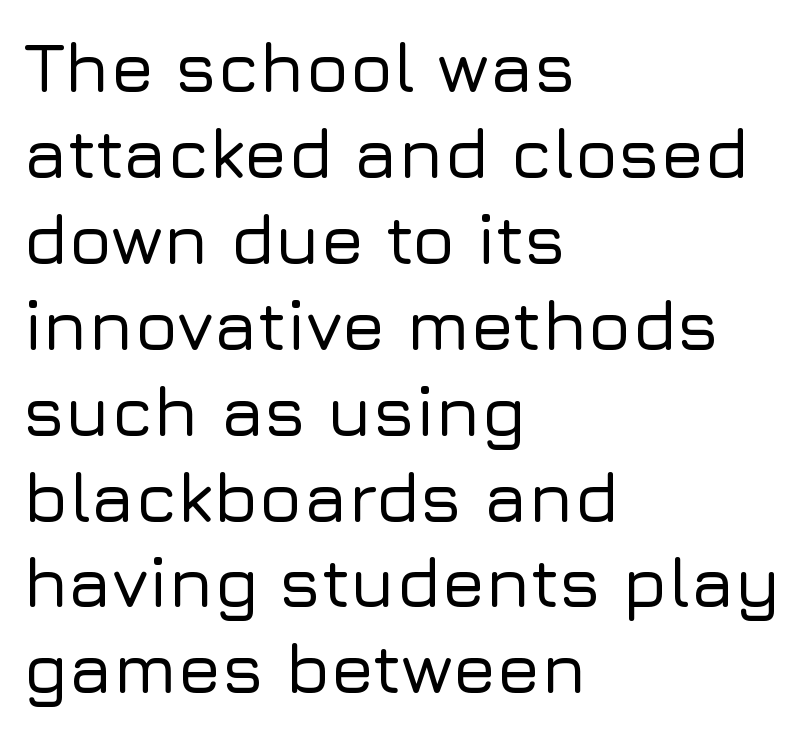
Q: Is the text italic (slanted)? A: No, it is upright.
Q: Is the typeface a serif or a sans-serif typeface? A: Sans-serif.
Q: Is the text underlined? A: No.
Q: How is the paragraph aligned? A: Left-aligned.
Q: Is the spacing between letters normal or unusually wide? A: Normal.
Q: Width (condensed, normal, or wide)? A: Normal.
Q: Stroke contrast? A: Low.
Q: x-height? A: Medium.
Q: Monospaced? A: No.
